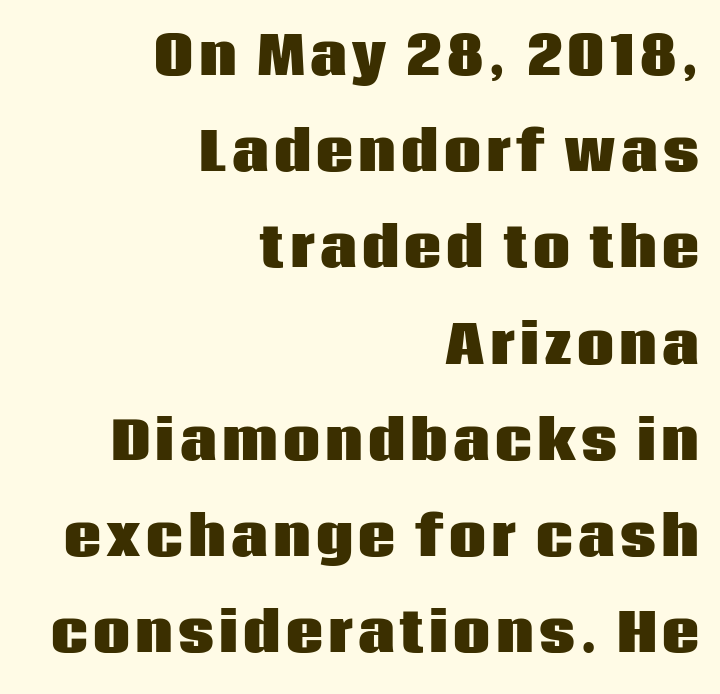
{"serif": "no", "italic": "no", "bold": "yes", "weight": "heavy", "width": "normal", "stroke_contrast": "low", "x_height": "large", "monospaced": "no", "underline": "no", "align": "right", "line_spacing_ratio": 1.85, "glyph_px": 52}
